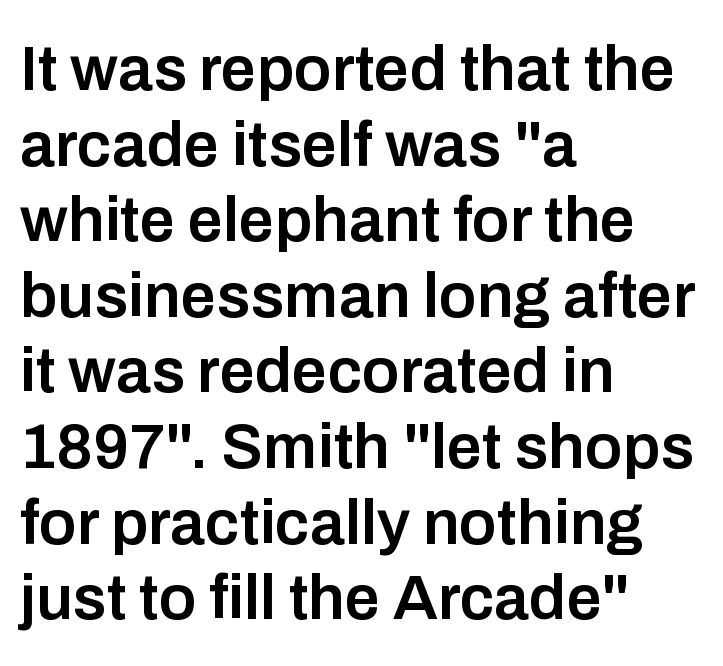
These lines are set flush left with a ragged right edge. A clean baseline with only descenders dipping below it. Spacing verdict: proportional, widths tailored to each character. The specimen reads as upright at a glance.
